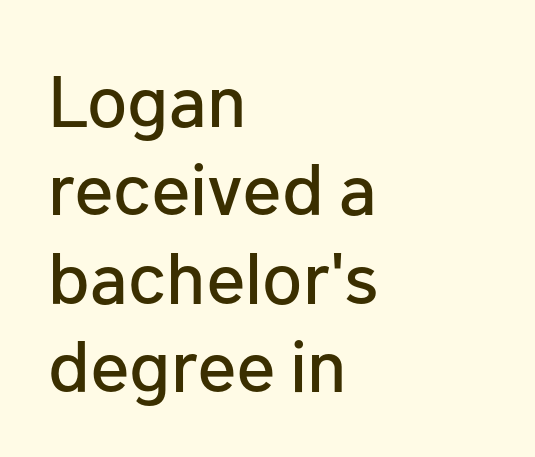
{"serif": "no", "italic": "no", "width": "normal", "stroke_contrast": "low", "x_height": "medium", "monospaced": "no", "underline": "no", "align": "left", "line_spacing_ratio": 1.21, "letter_spacing": "normal", "letter_spacing_em": 0.0, "glyph_px": 73}
